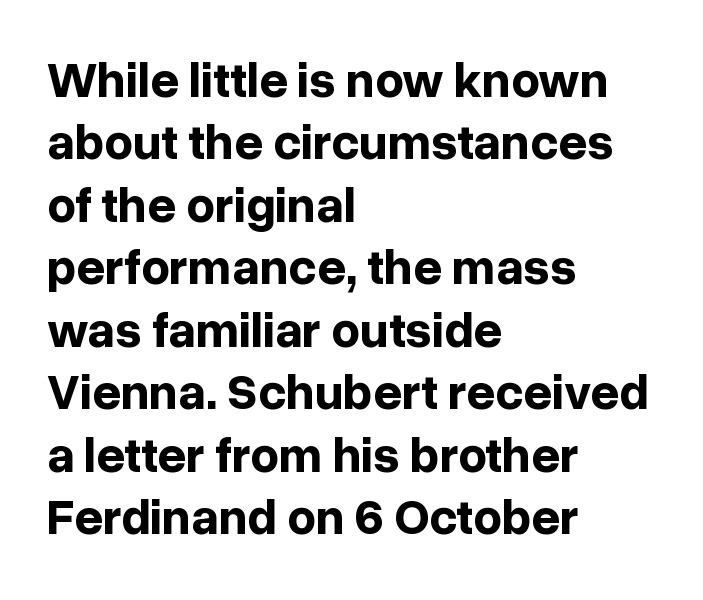
Is there much room between lines? A standard amount, neither cramped nor airy. Each line starts at the same left margin while the right side varies. Students, this is bold: see how much ink each stroke carries. Words float on clear page, feet unadorned. The face used here is proportionally spaced, like ordinary book or web type.
